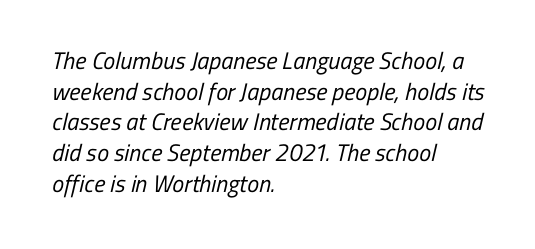
Q: Is the text bold? A: No.
Q: Is the text underlined? A: No.
Q: How is the paragraph aligned? A: Left-aligned.
Q: Is the spacing between letters normal or unusually wide? A: Normal.
Q: Is the spacing between lines tight, normal or loose? A: Normal.
